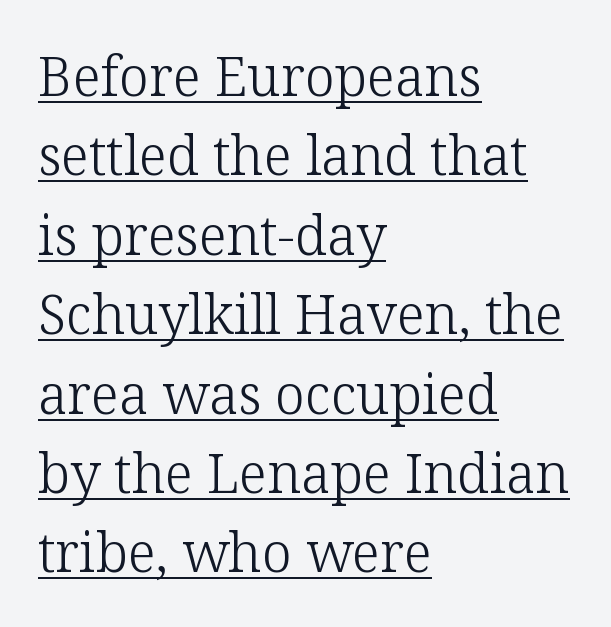
Q: Is the text bold? A: No.
Q: Is the text italic (slanted)? A: No, it is upright.
Q: Is the typeface a serif or a sans-serif typeface? A: Serif.
Q: Is the text underlined? A: Yes.
Q: How is the paragraph aligned? A: Left-aligned.
Q: Is the spacing between letters normal or unusually wide? A: Normal.
Q: Is the spacing between lines tight, normal or loose? A: Normal.
Q: Width (condensed, normal, or wide)? A: Normal.
Q: Stroke contrast? A: Low.
Q: x-height? A: Medium.
Q: Monospaced? A: No.
